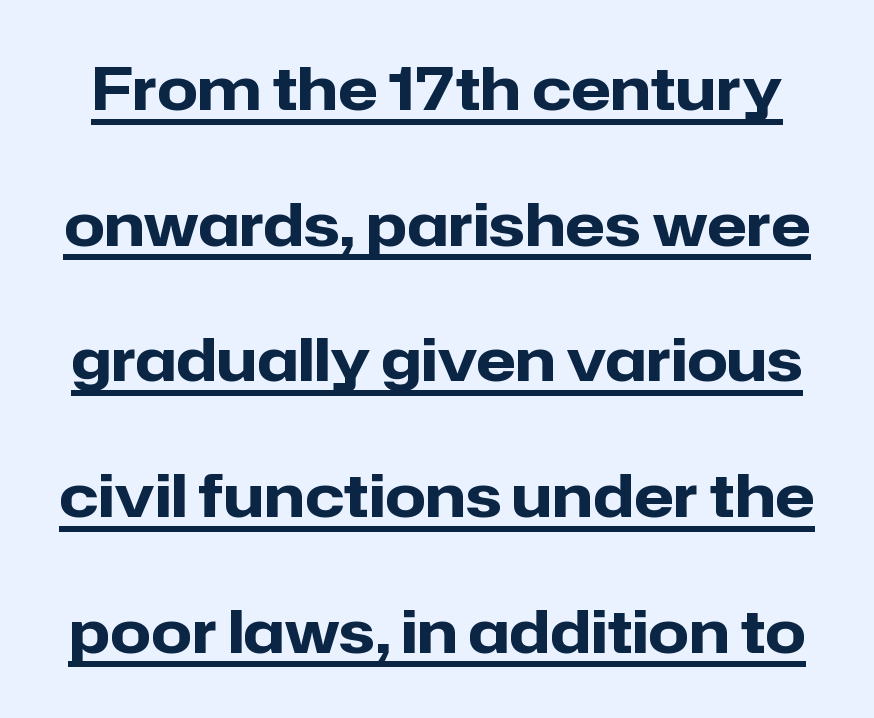
The image shows 59 px heavy sans-serif type, upright; set loose line spacing (2.3x), normal letter spacing, underlined; low stroke contrast and a medium x-height.
